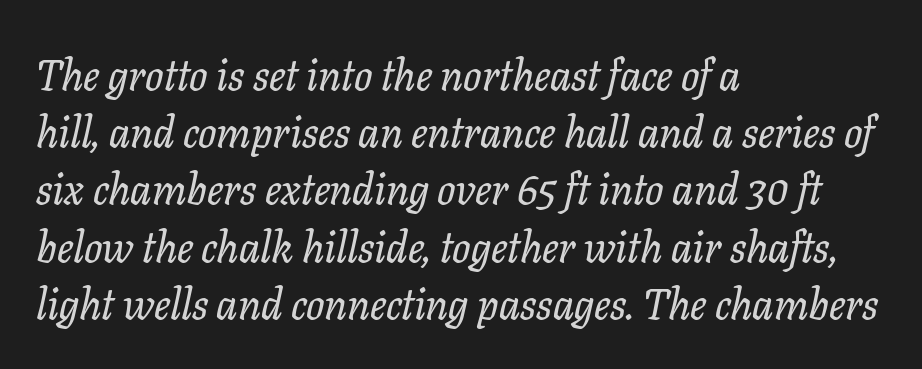
Q: Is the text italic (slanted)? A: Yes, it leans right by about 11 degrees.
Q: Is the typeface a serif or a sans-serif typeface? A: Serif.
Q: Is the text underlined? A: No.
Q: How is the paragraph aligned? A: Left-aligned.
Q: Is the spacing between letters normal or unusually wide? A: Normal.
Q: Is the spacing between lines tight, normal or loose? A: Normal.
Q: Width (condensed, normal, or wide)? A: Normal.
Q: Stroke contrast? A: Low.
Q: x-height? A: Medium.
Q: Monospaced? A: No.
